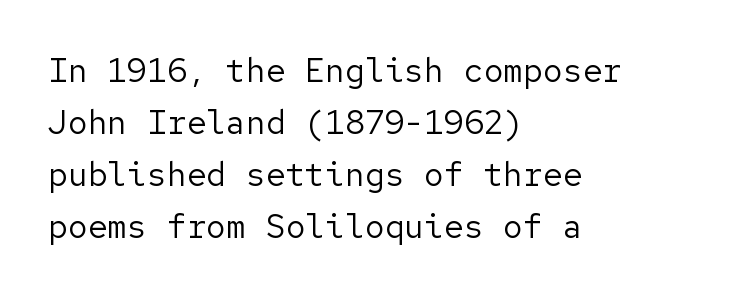
{"serif": "no", "italic": "no", "bold": "no", "weight": "regular", "width": "normal", "stroke_contrast": "low", "x_height": "medium", "underline": "no", "align": "left", "line_spacing": "normal", "line_spacing_ratio": 1.58, "letter_spacing": "normal", "letter_spacing_em": 0.0, "glyph_px": 33}
